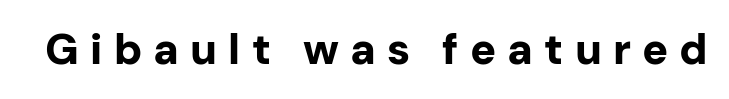
The image shows 43 px bold sans-serif type, upright; set unusually wide letter spacing (+0.26 em), not underlined; low stroke contrast and a medium x-height.
